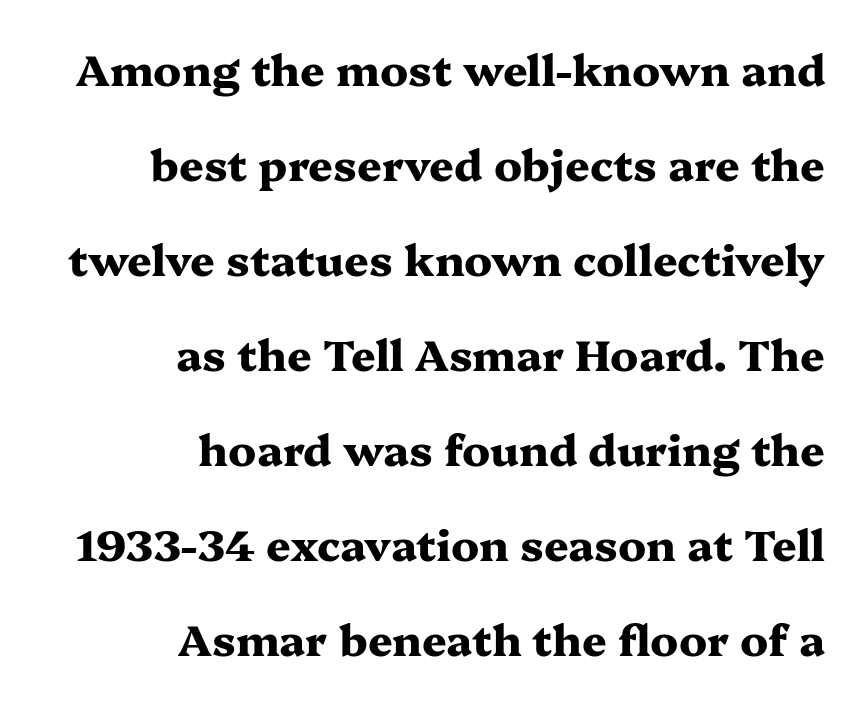
{"serif": "yes", "italic": "no", "bold": "yes", "weight": "heavy", "width": "wide", "stroke_contrast": "medium", "x_height": "medium", "monospaced": "no", "underline": "no", "align": "right", "line_spacing": "loose", "line_spacing_ratio": 2.21, "letter_spacing": "normal", "letter_spacing_em": 0.0, "glyph_px": 43}
